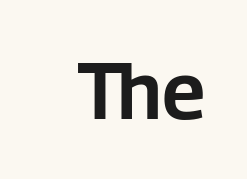
{"serif": "no", "italic": "no", "width": "normal", "stroke_contrast": "low", "x_height": "medium", "monospaced": "no", "underline": "no", "letter_spacing": "normal", "letter_spacing_em": 0.0, "glyph_px": 79}
